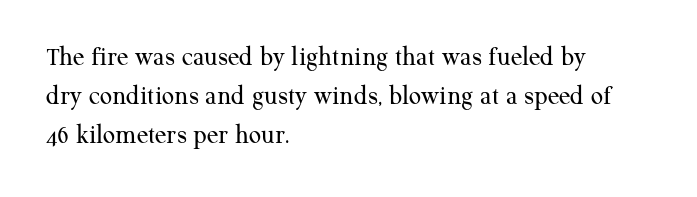
{"italic": "no", "bold": "no", "underline": "no", "align": "left", "line_spacing": "normal", "line_spacing_ratio": 1.45, "letter_spacing": "normal", "letter_spacing_em": 0.0, "glyph_px": 27}
